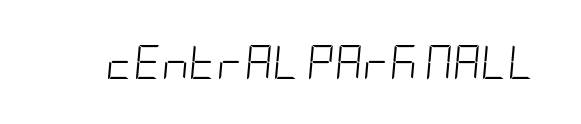
{"italic": "yes", "lean": "right", "slant_degrees": 5, "bold": "no", "weight": "light", "width": "condensed", "stroke_contrast": "low", "x_height": "large", "underline": "no", "letter_spacing": "normal", "letter_spacing_em": 0.0, "glyph_px": 34}
